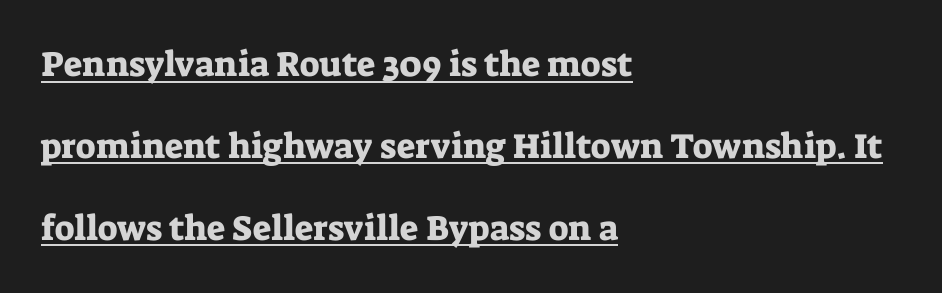
Q: Is the text italic (slanted)? A: No, it is upright.
Q: Is the typeface a serif or a sans-serif typeface? A: Serif.
Q: Is the text underlined? A: Yes.
Q: How is the paragraph aligned? A: Left-aligned.
Q: Is the spacing between letters normal or unusually wide? A: Normal.
Q: Is the spacing between lines tight, normal or loose? A: Loose.
Q: Width (condensed, normal, or wide)? A: Normal.
Q: Stroke contrast? A: Low.
Q: x-height? A: Medium.
Q: Monospaced? A: No.
